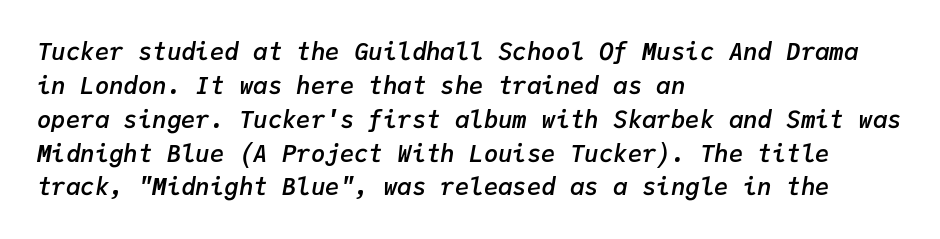
{"italic": "yes", "lean": "right", "slant_degrees": 9, "bold": "semi", "underline": "no", "align": "left", "line_spacing": "normal", "line_spacing_ratio": 1.41, "letter_spacing": "normal", "letter_spacing_em": 0.0, "glyph_px": 24}
